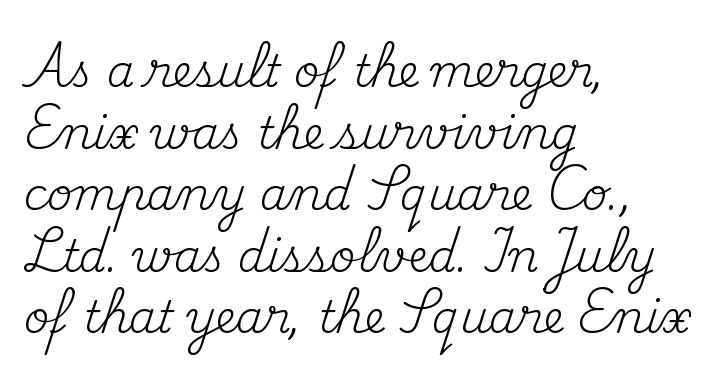
Q: Is the text bold? A: No.
Q: Is the text italic (slanted)? A: Yes.
Q: Is the typeface a serif or a sans-serif typeface? A: Serif.
Q: Is the text underlined? A: No.
Q: How is the paragraph aligned? A: Left-aligned.
Q: Is the spacing between letters normal or unusually wide? A: Normal.
Q: Is the spacing between lines tight, normal or loose? A: Normal.
Q: Width (condensed, normal, or wide)? A: Normal.
Q: Stroke contrast? A: Medium.
Q: x-height? A: Small.
Q: Monospaced? A: No.
